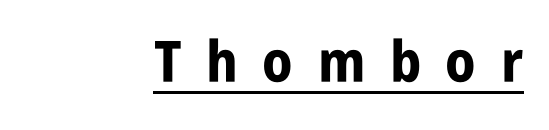
Ascenders rise straight up at ninety degrees. What kind of face is this? One without serifs — a sans. Strong, thick strokes mark this as bold type. In terms of letterspacing, this is a distinctly airy, spread setting. Do the characters align in a grid? No, the font is proportional.
